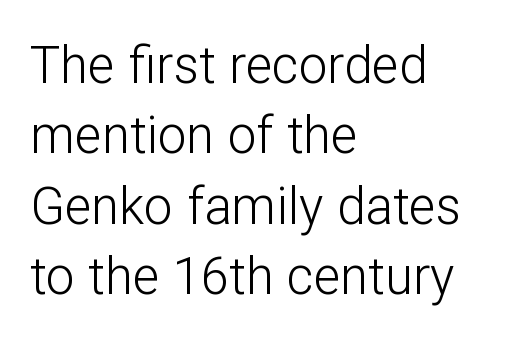
{"serif": "no", "italic": "no", "bold": "no", "weight": "light", "width": "normal", "stroke_contrast": "low", "x_height": "medium", "monospaced": "no", "underline": "no", "align": "left", "line_spacing": "normal", "line_spacing_ratio": 1.38, "letter_spacing": "normal", "letter_spacing_em": 0.0, "glyph_px": 51}
